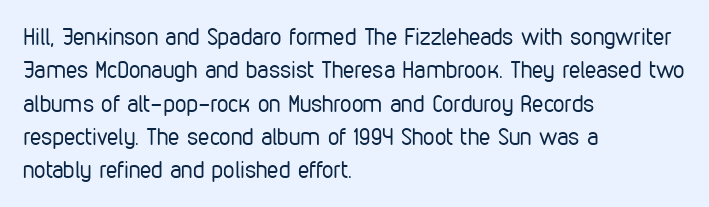
{"italic": "no", "bold": "no", "underline": "no", "align": "left", "line_spacing": "normal", "line_spacing_ratio": 1.45, "letter_spacing": "normal", "letter_spacing_em": 0.0, "glyph_px": 23}
